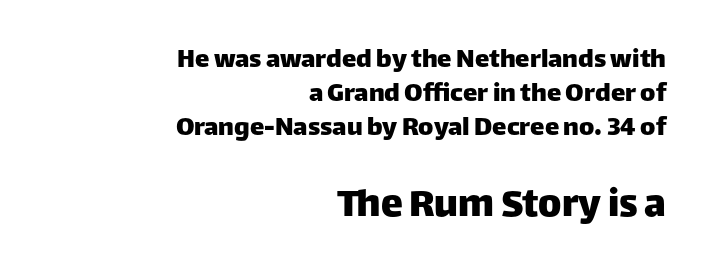
Q: Is the text italic (slanted)? A: No, it is upright.
Q: Is the typeface a serif or a sans-serif typeface? A: Sans-serif.
Q: Is the text underlined? A: No.
Q: How is the paragraph aligned? A: Right-aligned.
Q: Is the spacing between letters normal or unusually wide? A: Normal.
Q: Which block of text is set in a larger size, the first (top) or the second (bottom)? A: The second (bottom) one.
Q: Width (condensed, normal, or wide)? A: Normal.
Q: Stroke contrast? A: Low.
Q: x-height? A: Large.
Q: Monospaced? A: No.
